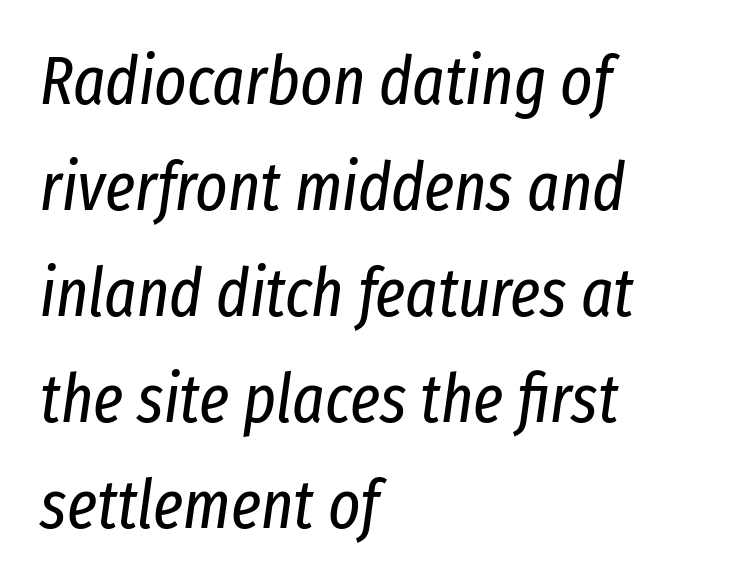
The image shows 68 px regular-weight, condensed type, italic (leaning right); set left-aligned, normal line spacing (1.56x), normal letter spacing, not underlined; low stroke contrast and a medium x-height.
